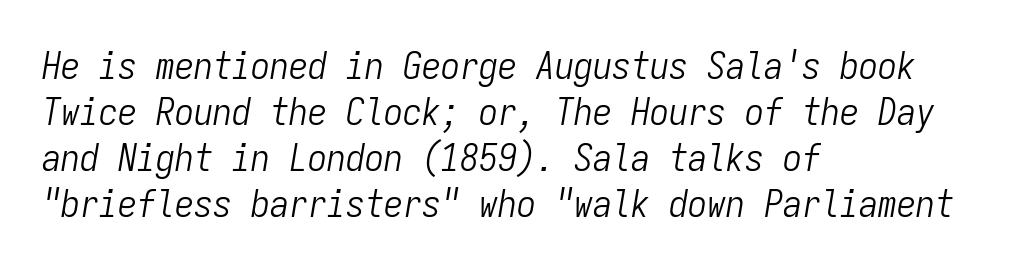
Q: Is the text bold? A: No.
Q: Is the text italic (slanted)? A: Yes, it leans right by about 9 degrees.
Q: Is the text underlined? A: No.
Q: How is the paragraph aligned? A: Left-aligned.
Q: Is the spacing between letters normal or unusually wide? A: Normal.
Q: Width (condensed, normal, or wide)? A: Condensed.
Q: Stroke contrast? A: Low.
Q: x-height? A: Medium.
Q: Monospaced? A: Yes.
